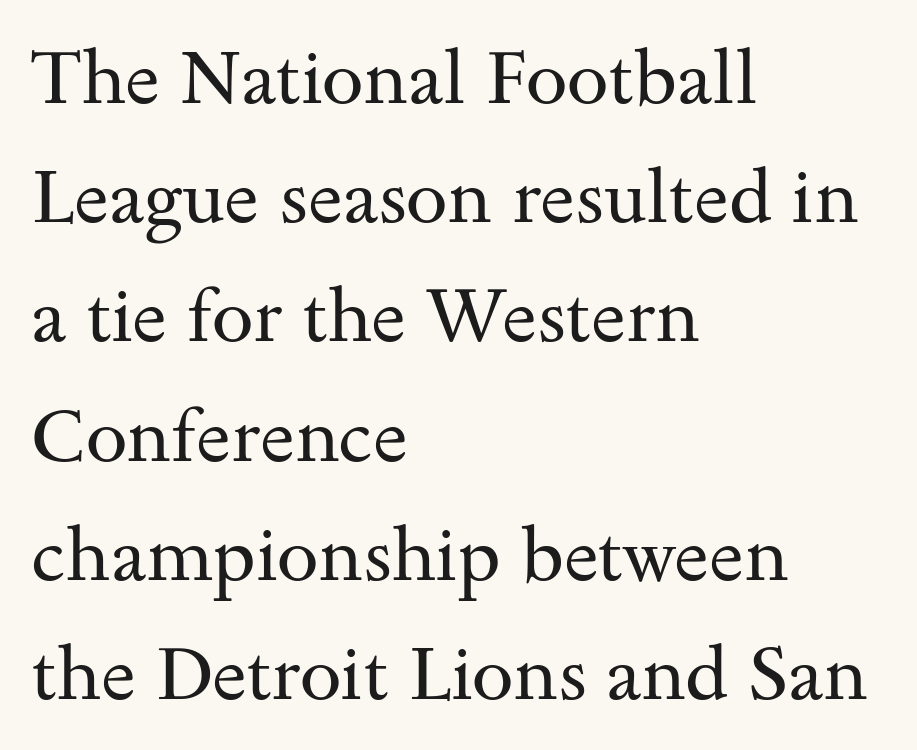
Q: Is the text bold? A: No.
Q: Is the text italic (slanted)? A: No, it is upright.
Q: Is the typeface a serif or a sans-serif typeface? A: Serif.
Q: Is the text underlined? A: No.
Q: How is the paragraph aligned? A: Left-aligned.
Q: Is the spacing between letters normal or unusually wide? A: Normal.
Q: Is the spacing between lines tight, normal or loose? A: Normal.
Q: Width (condensed, normal, or wide)? A: Wide.
Q: Stroke contrast? A: Medium.
Q: x-height? A: Small.
Q: Monospaced? A: No.
